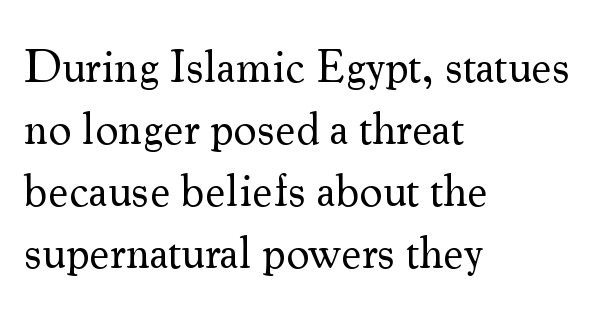
Q: Is the text bold? A: No.
Q: Is the text italic (slanted)? A: No, it is upright.
Q: Is the typeface a serif or a sans-serif typeface? A: Serif.
Q: Is the text underlined? A: No.
Q: How is the paragraph aligned? A: Left-aligned.
Q: Is the spacing between letters normal or unusually wide? A: Normal.
Q: Is the spacing between lines tight, normal or loose? A: Normal.
Q: Width (condensed, normal, or wide)? A: Normal.
Q: Stroke contrast? A: Medium.
Q: x-height? A: Small.
Q: Monospaced? A: No.
